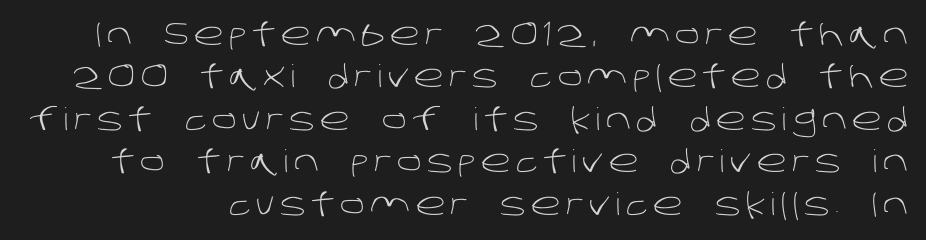
The image shows 31 px light sans-serif type; set normal line spacing (1.37x), not underlined; low stroke contrast and a large x-height.
